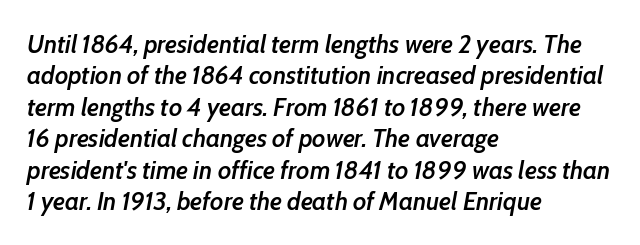
The specimen omits any rule beneath the text block's lines. Tracking value appears to be zero — textbook default spacing. Semibold letterforms, between regular and bold. When letters slant like this, we call the style italic. Is the block centered? No — it sits flush against the left margin.
